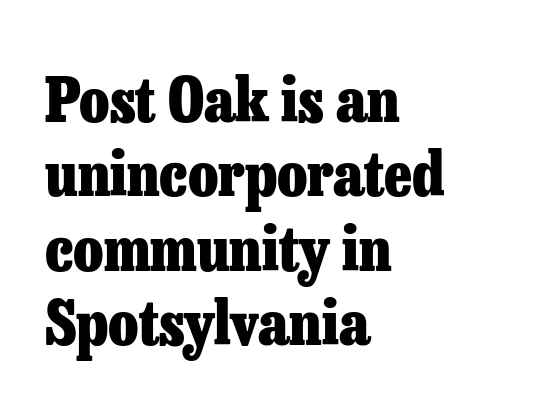
The image shows 61 px heavy serif type, upright; set left-aligned, line spacing 1.22x, normal letter spacing, not underlined; low stroke contrast and a medium x-height.
